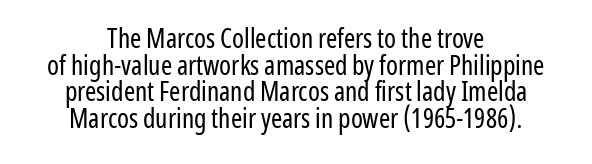
Horizontal bands of white between lines are thin slivers. The tracking reads as untouched default to a designer's eye. The specimen reads as upright at a glance. Horizontal alignment here is central, giving a formal, balanced look.
